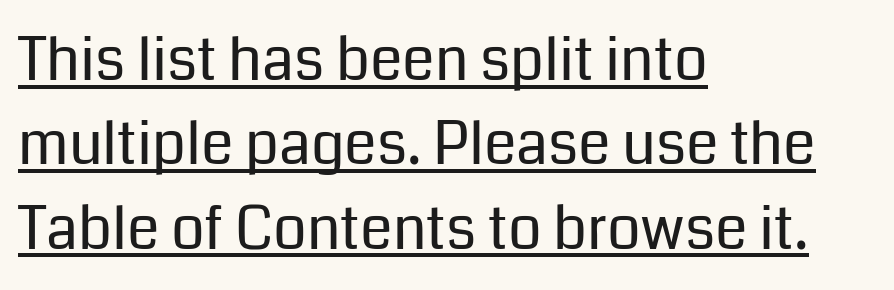
{"serif": "no", "italic": "no", "bold": "no", "weight": "regular", "width": "normal", "stroke_contrast": "low", "x_height": "medium", "monospaced": "no", "underline": "yes", "align": "left", "line_spacing": "normal", "line_spacing_ratio": 1.43, "letter_spacing": "normal", "letter_spacing_em": 0.0, "glyph_px": 59}
